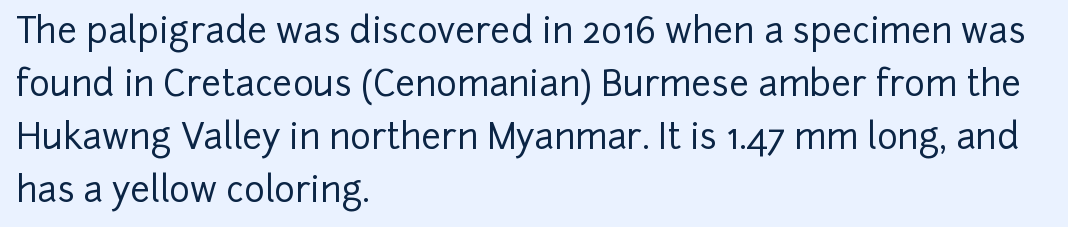
The gap between lines stays unmarked. Is there much room between lines? A standard amount, neither cramped nor airy. Inter-character spacing is left at the font's built-in metrics. The rendering anchors every line to the left-hand side. This is roman type, the default non-slanted kind.
